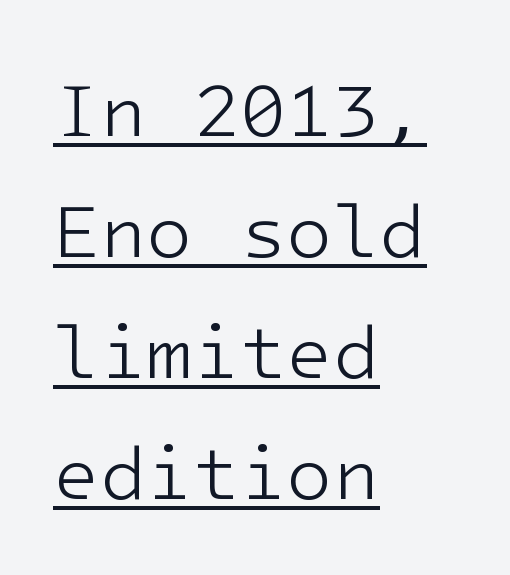
Q: Is the text bold? A: No.
Q: Is the text italic (slanted)? A: No, it is upright.
Q: Is the typeface a serif or a sans-serif typeface? A: Sans-serif.
Q: Is the text underlined? A: Yes.
Q: How is the paragraph aligned? A: Left-aligned.
Q: Is the spacing between letters normal or unusually wide? A: Normal.
Q: Is the spacing between lines tight, normal or loose? A: Normal.
Q: Width (condensed, normal, or wide)? A: Normal.
Q: Stroke contrast? A: Low.
Q: x-height? A: Medium.
